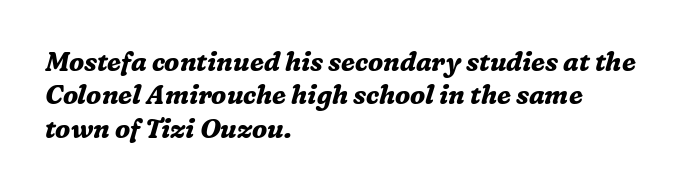
Q: Is the text bold? A: Yes.
Q: Is the text italic (slanted)? A: Yes, it leans right by about 16 degrees.
Q: Is the text underlined? A: No.
Q: How is the paragraph aligned? A: Left-aligned.
Q: Is the spacing between letters normal or unusually wide? A: Normal.
Q: Is the spacing between lines tight, normal or loose? A: Normal.
